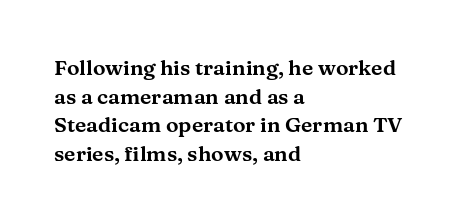
The image shows 21 px text type, upright; set left-aligned, normal line spacing (1.36x), normal letter spacing, not underlined.
